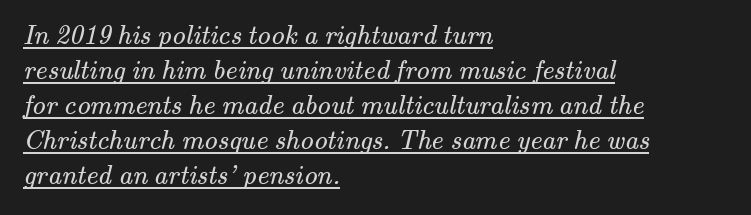
{"bold": "no", "underline": "yes", "align": "left", "line_spacing": "normal", "line_spacing_ratio": 1.3, "letter_spacing": "normal", "letter_spacing_em": 0.0, "glyph_px": 27}
